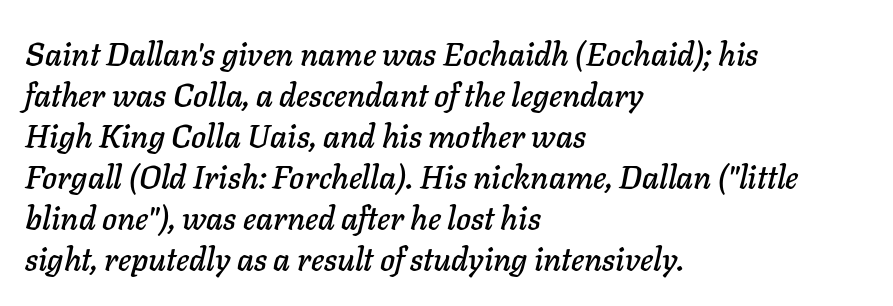
Q: Is the text italic (slanted)? A: Yes, it leans right by about 11 degrees.
Q: Is the text underlined? A: No.
Q: How is the paragraph aligned? A: Left-aligned.
Q: Is the spacing between letters normal or unusually wide? A: Normal.
Q: Is the spacing between lines tight, normal or loose? A: Normal.
Q: Width (condensed, normal, or wide)? A: Normal.
Q: Stroke contrast? A: Low.
Q: x-height? A: Medium.
Q: Monospaced? A: No.
